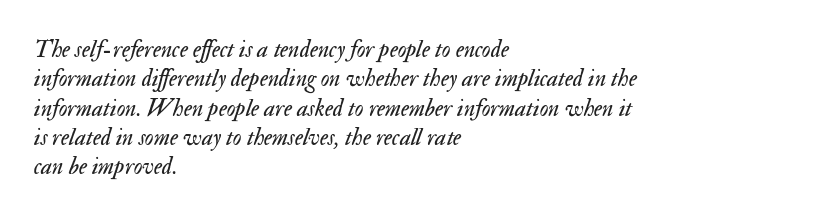
{"italic": "yes", "lean": "right", "slant_degrees": 17, "bold": "no", "underline": "no", "align": "left", "line_spacing_ratio": 1.22, "letter_spacing": "normal", "letter_spacing_em": 0.0, "glyph_px": 24}
